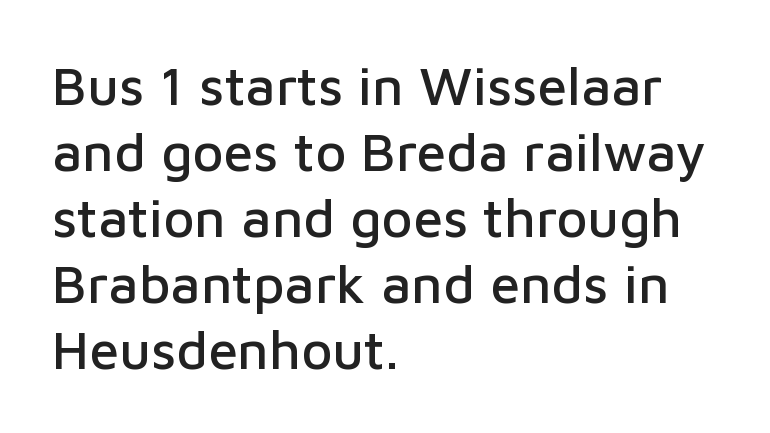
Q: Is the text italic (slanted)? A: No, it is upright.
Q: Is the typeface a serif or a sans-serif typeface? A: Sans-serif.
Q: Is the text underlined? A: No.
Q: How is the paragraph aligned? A: Left-aligned.
Q: Is the spacing between letters normal or unusually wide? A: Normal.
Q: Width (condensed, normal, or wide)? A: Normal.
Q: Stroke contrast? A: Low.
Q: x-height? A: Medium.
Q: Monospaced? A: No.
